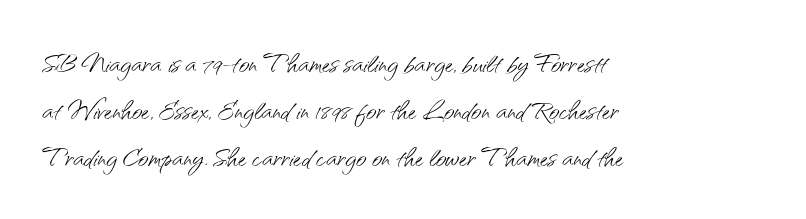
Q: Is the text bold? A: No.
Q: Is the text italic (slanted)? A: Yes.
Q: Is the typeface a serif or a sans-serif typeface? A: Sans-serif.
Q: Is the text underlined? A: No.
Q: How is the paragraph aligned? A: Left-aligned.
Q: Is the spacing between letters normal or unusually wide? A: Normal.
Q: Is the spacing between lines tight, normal or loose? A: Normal.
Q: Width (condensed, normal, or wide)? A: Normal.
Q: Stroke contrast? A: Medium.
Q: x-height? A: Small.
Q: Monospaced? A: No.
